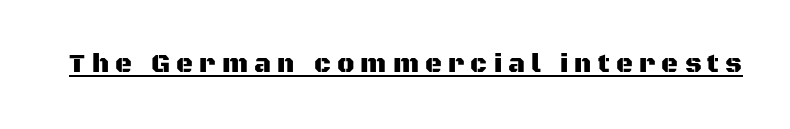
The image shows 26 px text type, upright; set unusually wide letter spacing (+0.24 em), underlined.
